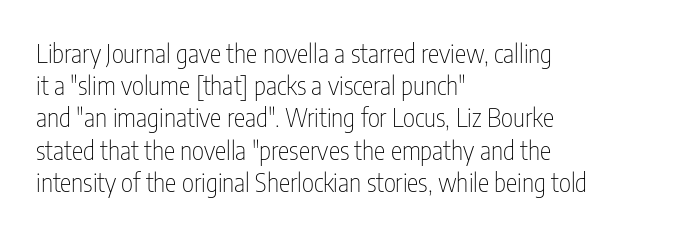
No letter is thick-stroked: the sample isn't bold. The lettering stays uniformly vertical, giving the passage a roman look. This sample uses plain, unmodified letter spacing. These lines stack with their left ends in a neat column. The gap between lines stays unmarked.
